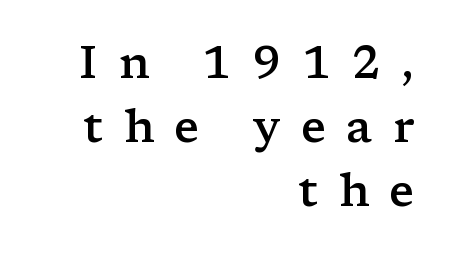
The image shows 45 px semibold, wide serif type, upright; set right-aligned, normal line spacing (1.42x), unusually wide letter spacing (+0.46 em), not underlined; low stroke contrast and a medium x-height.
